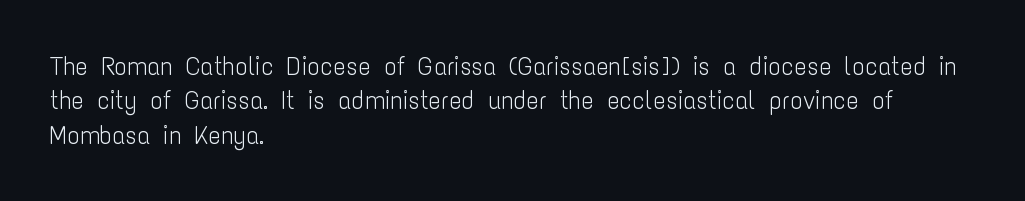
Leftover space on each line is placed entirely after the last word. Notice how the stems are strictly vertical — no italics here. The rendering uses a moderate line-height, typical for paragraphs. Underlining? Definitely not there. A light-to-regular cut is what we see here.
